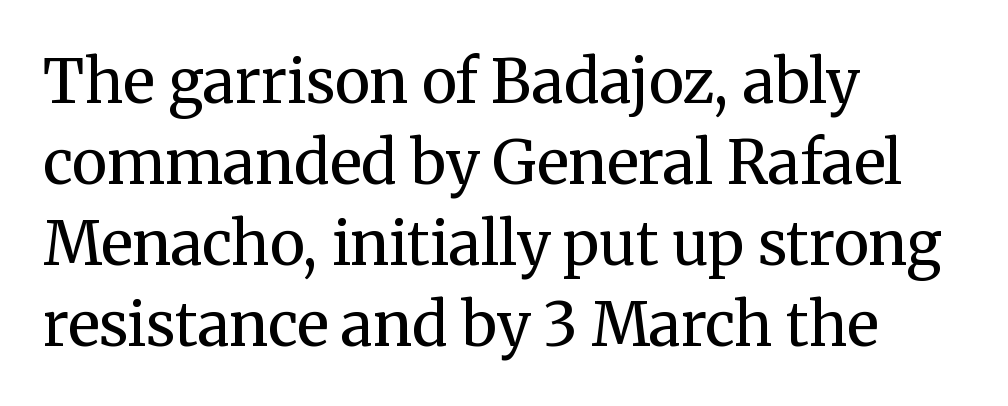
Q: Is the text bold? A: No.
Q: Is the text italic (slanted)? A: No, it is upright.
Q: Is the typeface a serif or a sans-serif typeface? A: Serif.
Q: Is the text underlined? A: No.
Q: How is the paragraph aligned? A: Left-aligned.
Q: Is the spacing between letters normal or unusually wide? A: Normal.
Q: Is the spacing between lines tight, normal or loose? A: Normal.
Q: Width (condensed, normal, or wide)? A: Normal.
Q: Stroke contrast? A: Medium.
Q: x-height? A: Medium.
Q: Monospaced? A: No.
